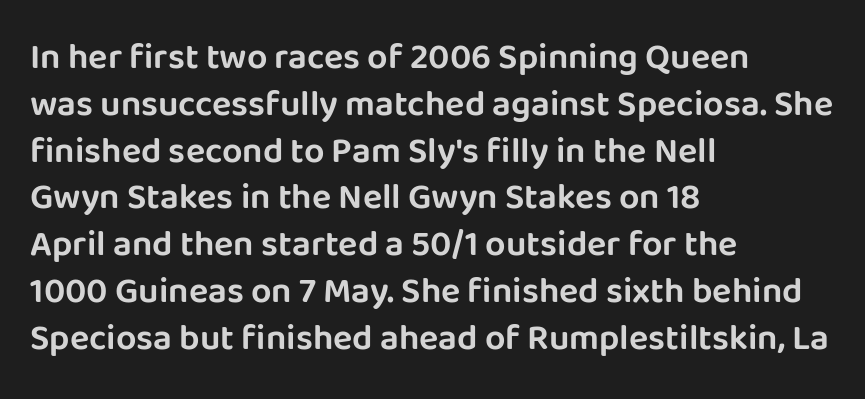
{"serif": "no", "italic": "no", "width": "normal", "stroke_contrast": "low", "x_height": "large", "monospaced": "no", "underline": "no", "align": "left", "line_spacing": "normal", "line_spacing_ratio": 1.3, "letter_spacing": "normal", "letter_spacing_em": 0.0, "glyph_px": 36}
